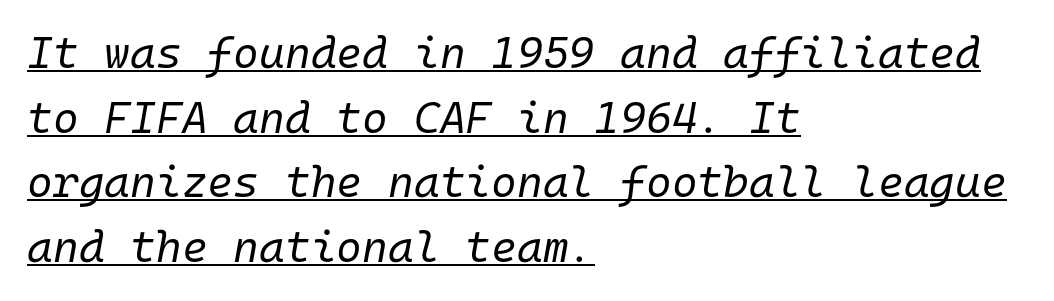
Q: Is the text bold? A: No.
Q: Is the text italic (slanted)? A: Yes, it leans right by about 10 degrees.
Q: Is the text underlined? A: Yes.
Q: How is the paragraph aligned? A: Left-aligned.
Q: Is the spacing between letters normal or unusually wide? A: Normal.
Q: Is the spacing between lines tight, normal or loose? A: Normal.
Q: Width (condensed, normal, or wide)? A: Normal.
Q: Stroke contrast? A: Low.
Q: x-height? A: Medium.
Q: Monospaced? A: Yes.
